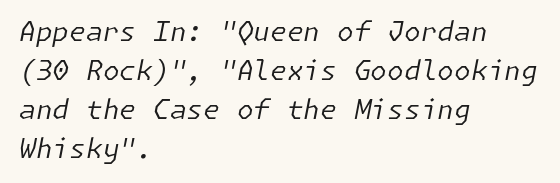
Q: Is the text bold? A: No.
Q: Is the text italic (slanted)? A: Yes, it leans right by about 11 degrees.
Q: Is the text underlined? A: No.
Q: How is the paragraph aligned? A: Left-aligned.
Q: Is the spacing between letters normal or unusually wide? A: Normal.
Q: Is the spacing between lines tight, normal or loose? A: Normal.
